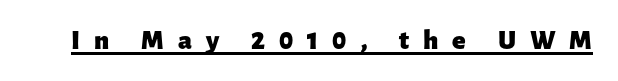
Q: Is the text bold? A: Yes.
Q: Is the text italic (slanted)? A: No, it is upright.
Q: Is the typeface a serif or a sans-serif typeface? A: Sans-serif.
Q: Is the text underlined? A: Yes.
Q: Is the spacing between letters normal or unusually wide? A: Unusually wide.
Q: Width (condensed, normal, or wide)? A: Normal.
Q: Stroke contrast? A: Low.
Q: x-height? A: Medium.
Q: Monospaced? A: No.
